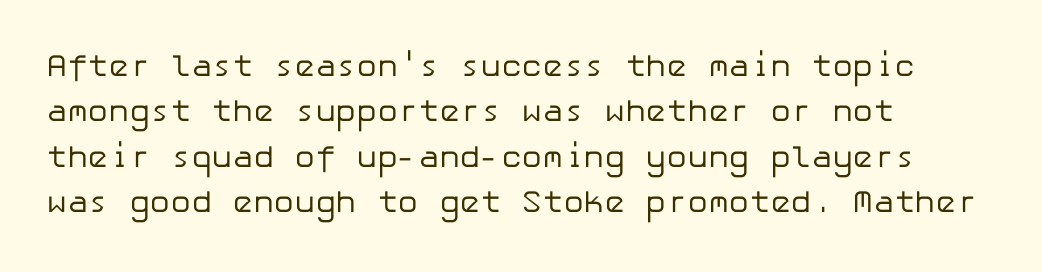
The leading is moderate, giving the passage an even texture. The setting favours the left margin, as ordinary paragraphs usually do. Anything drawn beneath the words? Only blank space. These lines were composed using upright roman letters.
